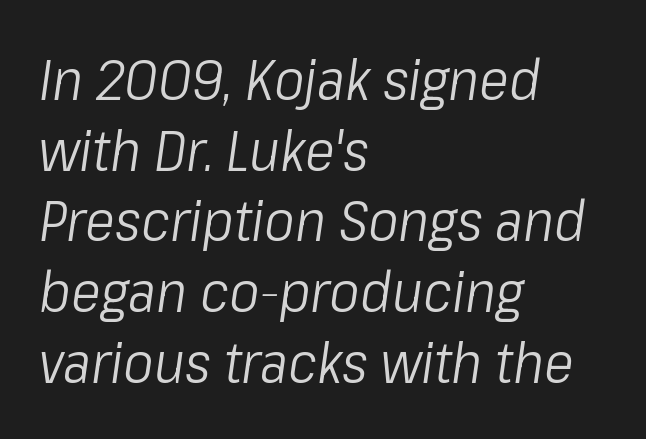
The paragraph has a hard left edge and a soft right edge. The strip under each line holds only bare page. These lines are rendered in a variable-pitch font. The face looks like a standard text weight, possibly lighter.
